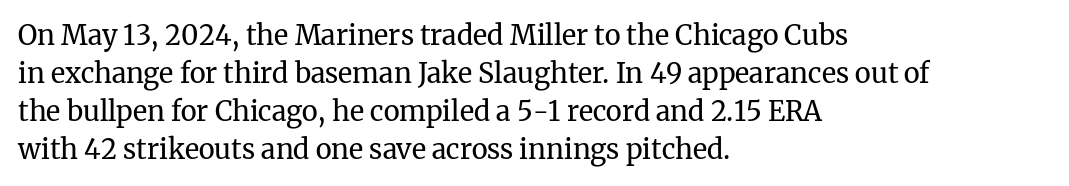
Q: Is the text bold? A: No.
Q: Is the text italic (slanted)? A: No, it is upright.
Q: Is the text underlined? A: No.
Q: How is the paragraph aligned? A: Left-aligned.
Q: Is the spacing between letters normal or unusually wide? A: Normal.
Q: Is the spacing between lines tight, normal or loose? A: Normal.
